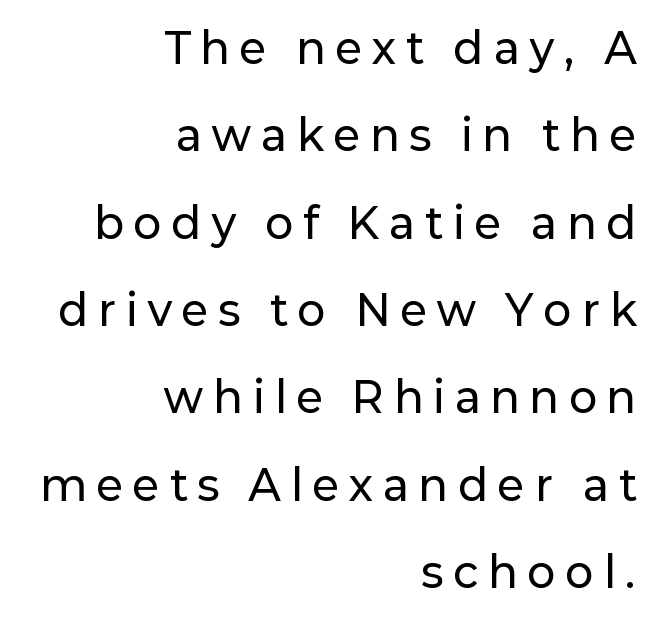
{"serif": "no", "italic": "no", "width": "normal", "stroke_contrast": "low", "x_height": "medium", "monospaced": "no", "underline": "no", "align": "right", "line_spacing": "loose", "line_spacing_ratio": 2.08, "letter_spacing": "wide", "letter_spacing_em": 0.25, "glyph_px": 42}
